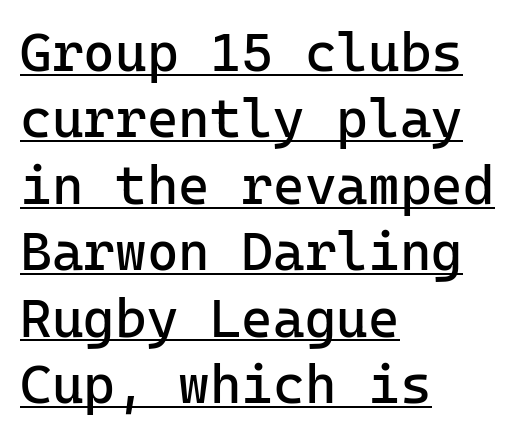
The image shows 54 px regular-weight sans-serif type, upright, monospaced; set left-aligned, line spacing 1.23x, normal letter spacing, underlined; low stroke contrast and a medium x-height.
